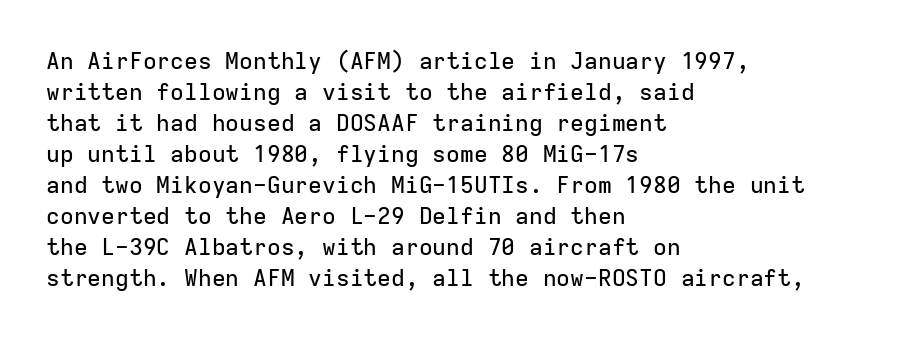
The designer left line spacing at the default. Glance below the letters and you will spot only blank space. The letters sit at their default tracking, neither squeezed nor spread. If you drew a line through each stem, it would be perfectly vertical. The compositor pushed each line to the left boundary.
